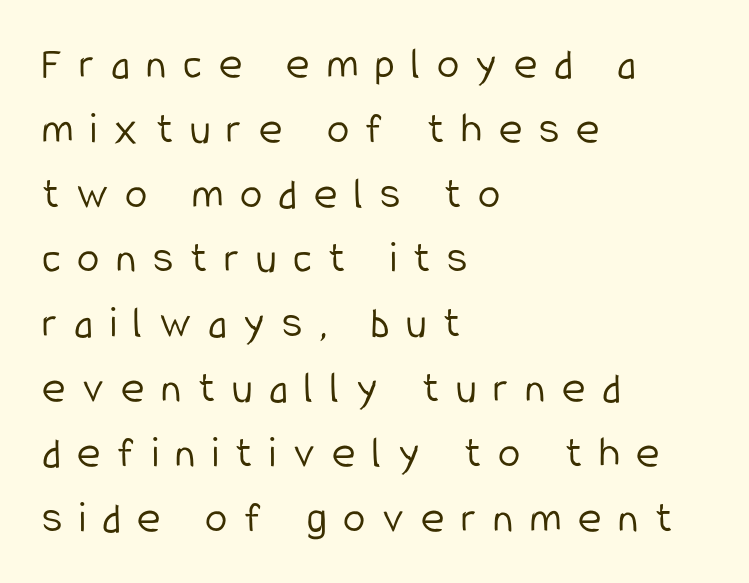
Q: Is the text bold? A: No.
Q: Is the text italic (slanted)? A: No, it is upright.
Q: Is the typeface a serif or a sans-serif typeface? A: Sans-serif.
Q: Is the text underlined? A: No.
Q: How is the paragraph aligned? A: Left-aligned.
Q: Is the spacing between letters normal or unusually wide? A: Unusually wide.
Q: Is the spacing between lines tight, normal or loose? A: Normal.
Q: Width (condensed, normal, or wide)? A: Condensed.
Q: Stroke contrast? A: Low.
Q: x-height? A: Medium.
Q: Monospaced? A: No.
